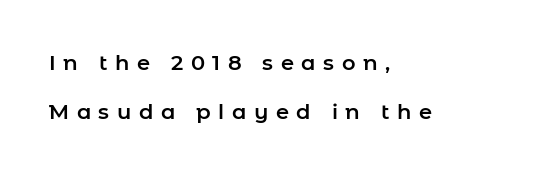
The image shows 21 px text type, upright; set left-aligned, loose line spacing (2.34x), unusually wide letter spacing (+0.36 em), not underlined.
